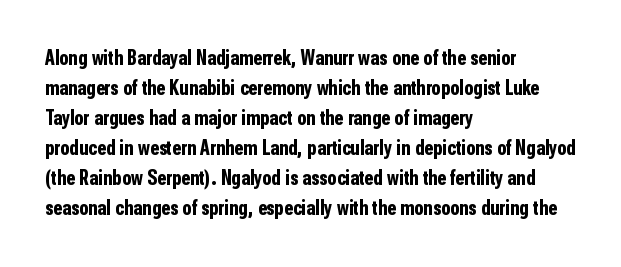
The image shows 21 px bold type, upright; set left-aligned, normal line spacing (1.43x), normal letter spacing, not underlined.
